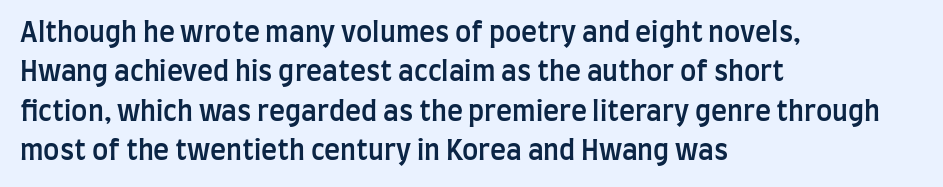
The line texture is even and compact thanks to regular tracking. The vertical gap from one line to the next is medium. It's the straight-up-and-down kind of type. I'd describe the lettering as semibold — firm but not a full bold. Layout note: lines flush left. Words float on clear page, feet unadorned.
